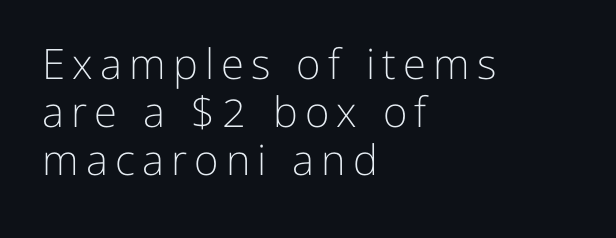
What's the leading like? Squeezed, with rows nearly overlapping. Varying glyph widths throughout — classic text-font behaviour. This sample is left-justified, so line endings fall wherever the words run out. Think standard paragraph weight, or any step lighter than that. Just letters on the line, the space beneath them empty.
